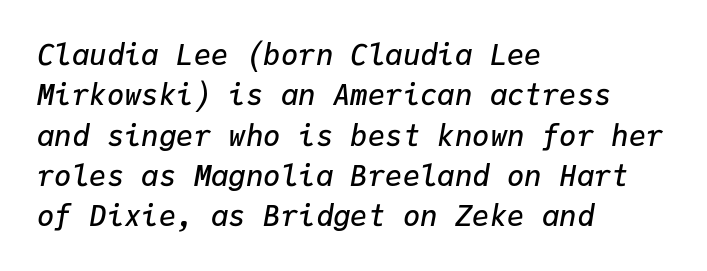
The image shows 29 px semibold type, italic (leaning right), monospaced; set left-aligned, normal line spacing (1.39x), normal letter spacing, not underlined; low stroke contrast and a medium x-height.
